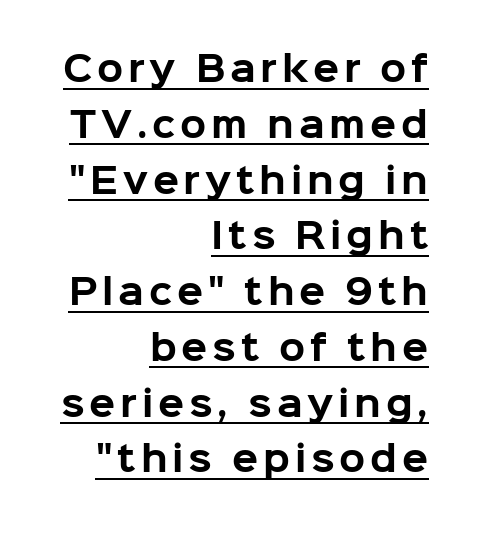
Q: Is the text bold? A: Yes.
Q: Is the text italic (slanted)? A: No, it is upright.
Q: Is the typeface a serif or a sans-serif typeface? A: Sans-serif.
Q: Is the text underlined? A: Yes.
Q: How is the paragraph aligned? A: Right-aligned.
Q: Is the spacing between lines tight, normal or loose? A: Normal.
Q: Width (condensed, normal, or wide)? A: Normal.
Q: Stroke contrast? A: Low.
Q: x-height? A: Medium.
Q: Monospaced? A: No.
